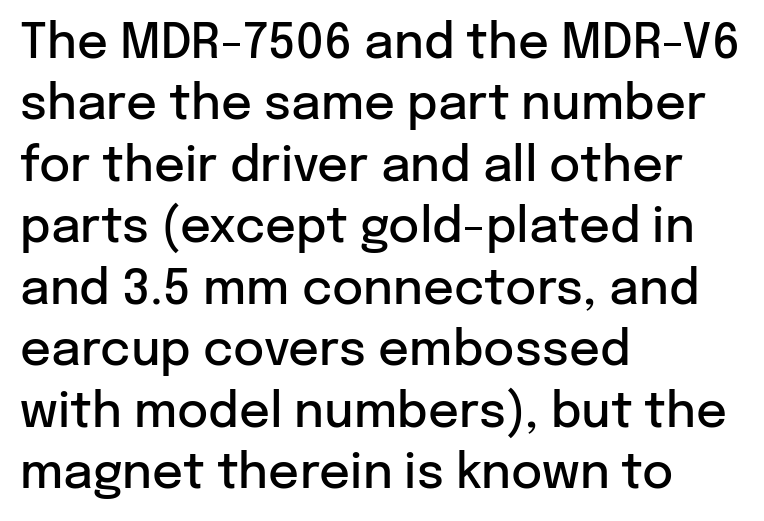
{"serif": "no", "italic": "no", "bold": "semi", "weight": "semibold", "width": "normal", "stroke_contrast": "low", "x_height": "medium", "monospaced": "no", "underline": "no", "align": "left", "line_spacing": "normal", "line_spacing_ratio": 1.28, "letter_spacing": "normal", "letter_spacing_em": 0.0, "glyph_px": 48}
